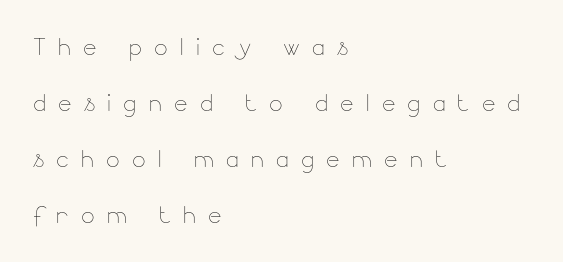
{"italic": "no", "bold": "no", "weight": "thin", "width": "normal", "stroke_contrast": "low", "x_height": "small", "monospaced": "no", "underline": "no", "align": "left", "line_spacing_ratio": 1.75, "letter_spacing": "wide", "letter_spacing_em": 0.38, "glyph_px": 32}
